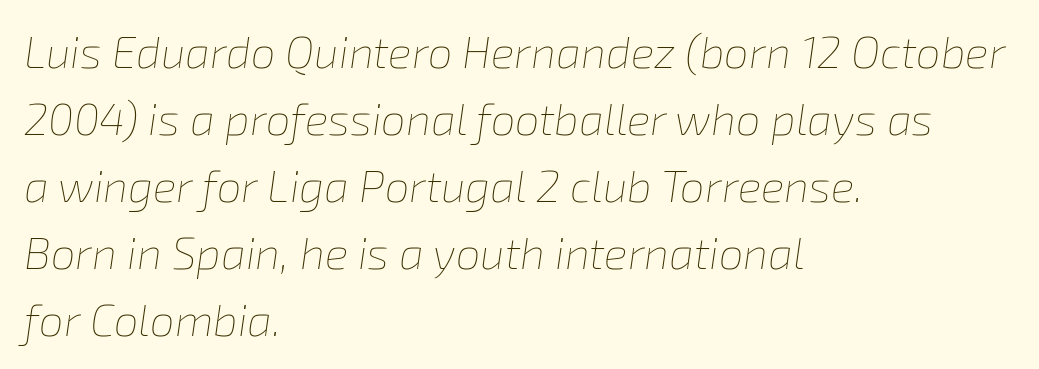
{"italic": "yes", "lean": "right", "slant_degrees": 8, "bold": "no", "weight": "thin", "width": "normal", "stroke_contrast": "low", "x_height": "medium", "monospaced": "no", "underline": "no", "align": "left", "line_spacing": "normal", "line_spacing_ratio": 1.52, "letter_spacing": "normal", "letter_spacing_em": 0.0, "glyph_px": 44}
